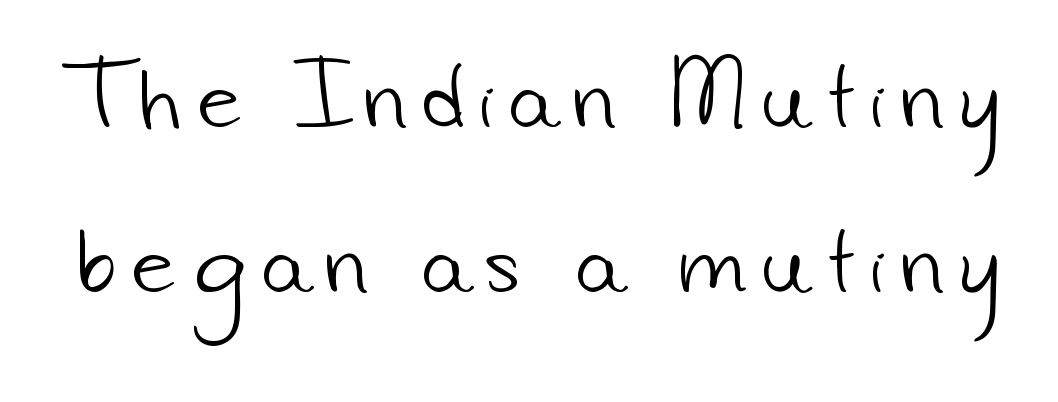
Note the varied advance widths — an 'i' is clearly narrower than an 'm'. Unbolded letterforms with no extra heft. Regarding serifs, this sample does without them. Glyph-to-glyph distance is far greater than everyday printed text.
